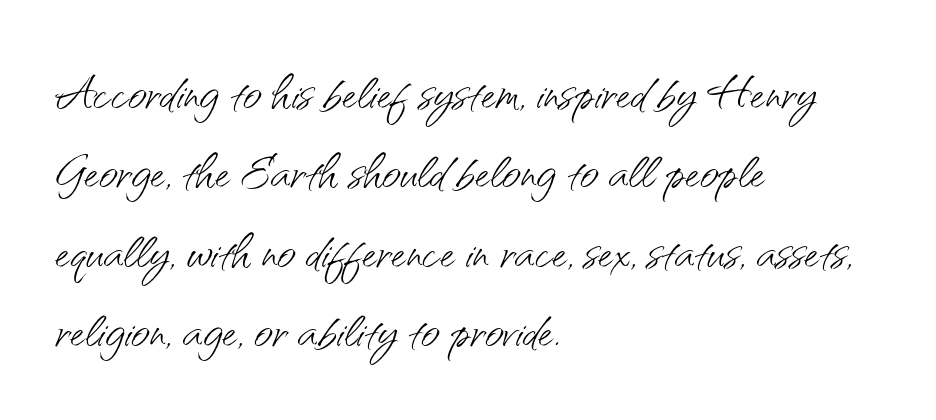
{"serif": "no", "bold": "no", "weight": "light", "width": "normal", "stroke_contrast": "medium", "x_height": "small", "monospaced": "no", "underline": "no", "align": "left", "line_spacing_ratio": 1.22, "letter_spacing": "normal", "letter_spacing_em": 0.0, "glyph_px": 65}
